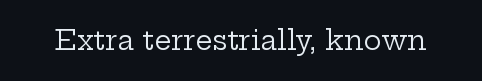
The image shows 27 px text type, upright; set normal letter spacing, not underlined.
